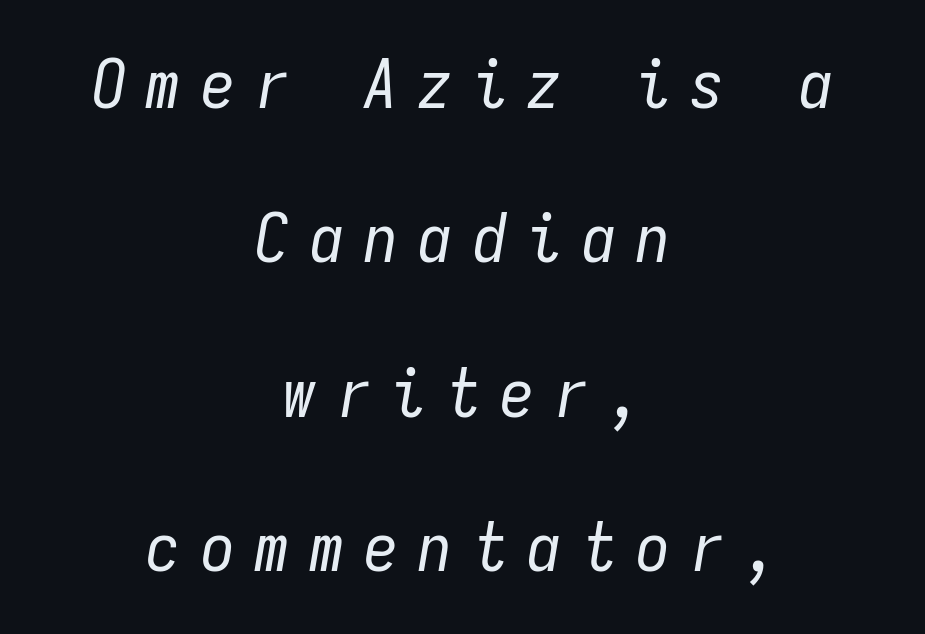
{"italic": "yes", "lean": "right", "slant_degrees": 9, "bold": "no", "weight": "regular", "width": "condensed", "stroke_contrast": "low", "x_height": "medium", "monospaced": "yes", "underline": "no", "align": "center", "line_spacing": "loose", "line_spacing_ratio": 2.27, "letter_spacing": "wide", "letter_spacing_em": 0.3, "glyph_px": 68}
